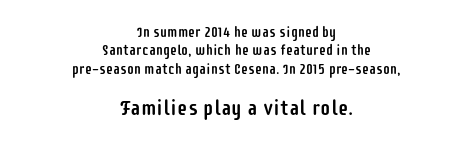
Q: Is the text italic (slanted)? A: No, it is upright.
Q: Is the text underlined? A: No.
Q: How is the paragraph aligned? A: Centered.
Q: Is the spacing between letters normal or unusually wide? A: Normal.
Q: Is the spacing between lines tight, normal or loose? A: Normal.
Q: Which block of text is set in a larger size, the first (top) or the second (bottom)? A: The second (bottom) one.
